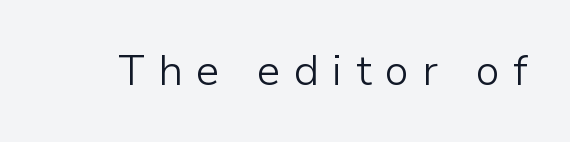
Q: Is the text bold? A: No.
Q: Is the text italic (slanted)? A: No, it is upright.
Q: Is the typeface a serif or a sans-serif typeface? A: Sans-serif.
Q: Is the text underlined? A: No.
Q: Is the spacing between letters normal or unusually wide? A: Unusually wide.
Q: Width (condensed, normal, or wide)? A: Normal.
Q: Stroke contrast? A: Low.
Q: x-height? A: Medium.
Q: Monospaced? A: No.
